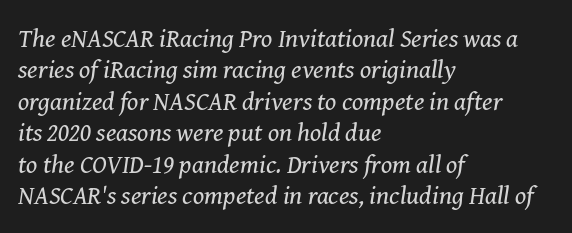
Q: Is the text bold? A: No.
Q: Is the text italic (slanted)? A: Yes, it leans right by about 8 degrees.
Q: Is the text underlined? A: No.
Q: How is the paragraph aligned? A: Left-aligned.
Q: Is the spacing between letters normal or unusually wide? A: Normal.
